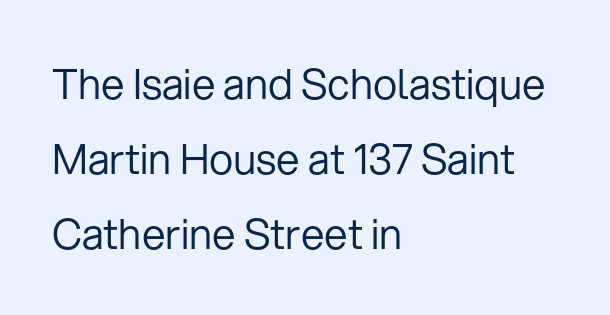
{"serif": "no", "italic": "no", "bold": "no", "weight": "regular", "width": "normal", "stroke_contrast": "low", "x_height": "medium", "monospaced": "no", "underline": "no", "align": "left", "line_spacing_ratio": 1.78, "letter_spacing": "normal", "letter_spacing_em": 0.0, "glyph_px": 42}
